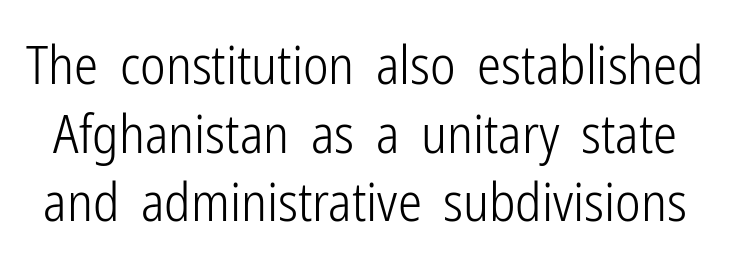
The image shows 54 px light, condensed sans-serif type, upright; set normal line spacing (1.27x), normal letter spacing, not underlined; low stroke contrast and a medium x-height.
